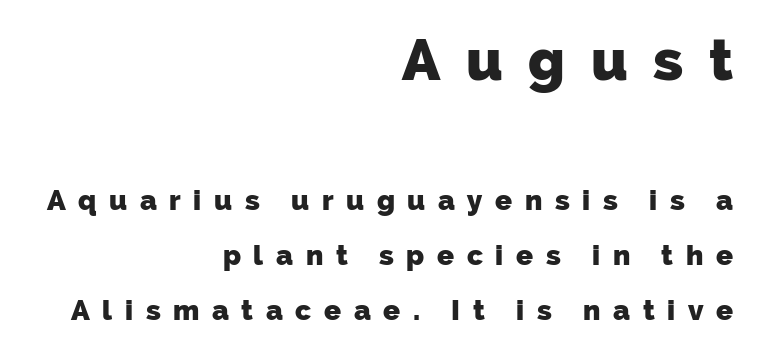
The image shows 57 px heavy sans-serif type; set right-aligned, loose line spacing (1.96x), unusually wide letter spacing (+0.45 em), not underlined; the first (top) block is 2.04x larger; low stroke contrast and a medium x-height.
